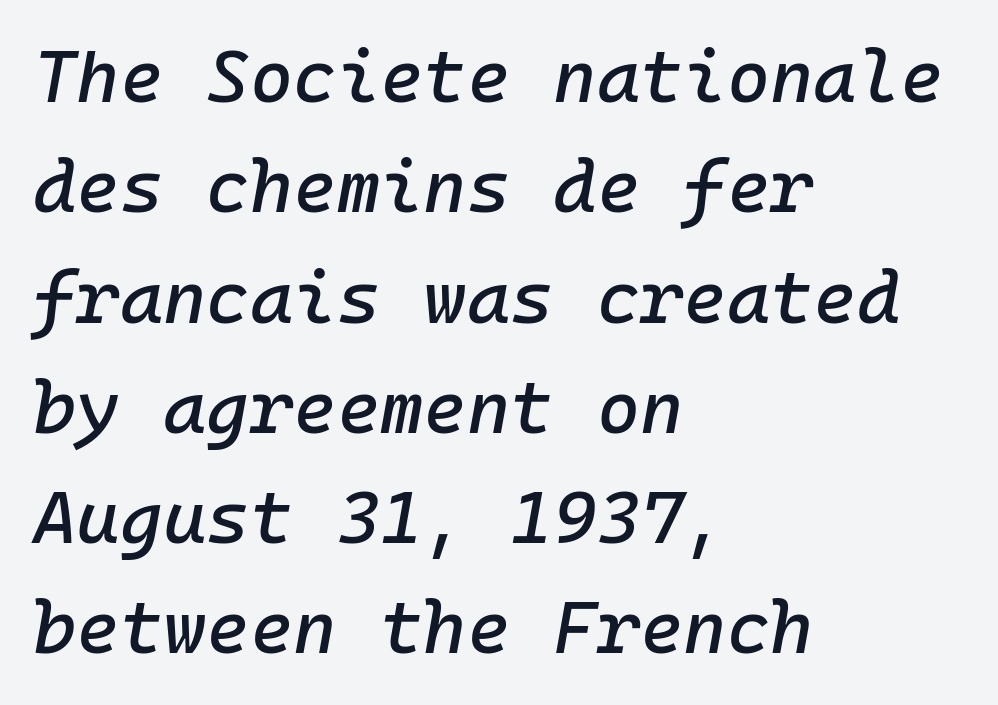
A typesetter would call this monospace, since all characters share one set width. Reading down the block, your eye returns to a fixed left position each line. The space between consecutive lines is moderate. This rendering leaves character spacing at its baseline value. The zone under the glyphs is completely vacant. The face used here has a pronounced slope to its letters.
